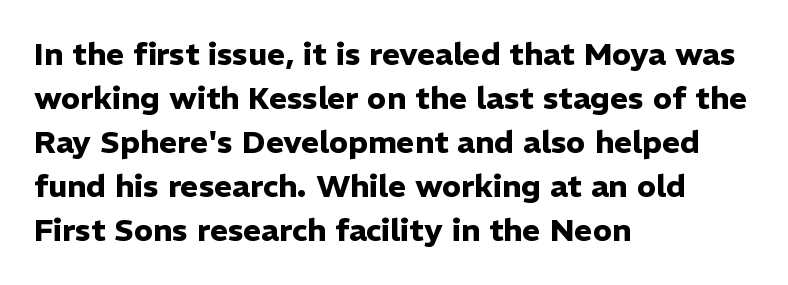
{"serif": "no", "italic": "no", "bold": "yes", "weight": "heavy", "width": "normal", "stroke_contrast": "low", "x_height": "medium", "monospaced": "no", "underline": "no", "align": "left", "line_spacing": "normal", "line_spacing_ratio": 1.42, "letter_spacing": "normal", "letter_spacing_em": 0.0, "glyph_px": 31}
